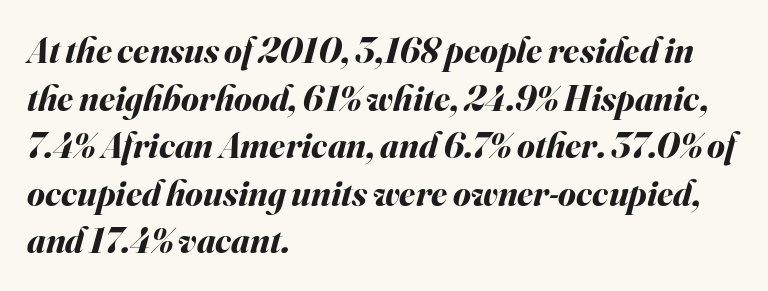
{"italic": "yes", "lean": "right", "slant_degrees": 16, "bold": "yes", "weight": "bold", "width": "normal", "stroke_contrast": "medium", "x_height": "small", "monospaced": "no", "underline": "no", "align": "left", "line_spacing": "normal", "line_spacing_ratio": 1.32, "letter_spacing": "normal", "letter_spacing_em": 0.0, "glyph_px": 36}
